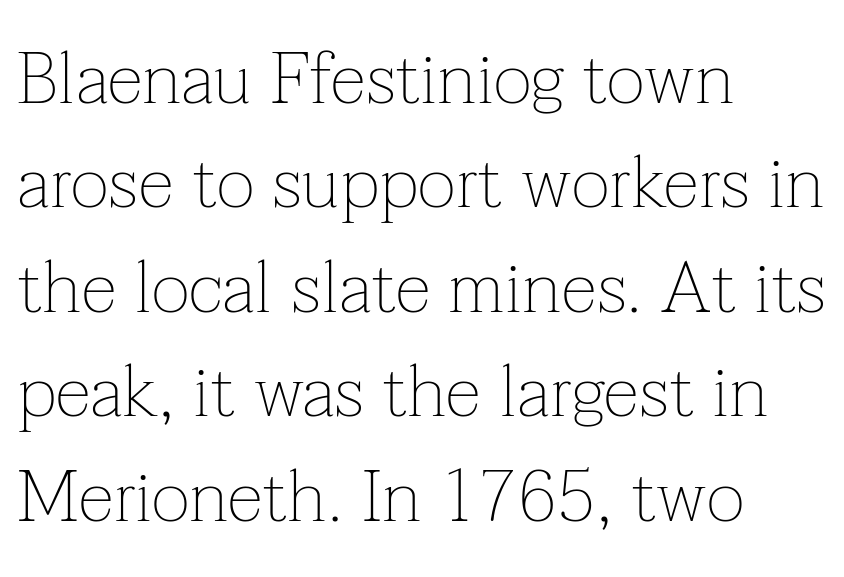
Q: Is the text bold? A: No.
Q: Is the text italic (slanted)? A: No, it is upright.
Q: Is the typeface a serif or a sans-serif typeface? A: Serif.
Q: Is the text underlined? A: No.
Q: How is the paragraph aligned? A: Left-aligned.
Q: Is the spacing between letters normal or unusually wide? A: Normal.
Q: Is the spacing between lines tight, normal or loose? A: Normal.
Q: Width (condensed, normal, or wide)? A: Normal.
Q: Stroke contrast? A: Low.
Q: x-height? A: Medium.
Q: Monospaced? A: No.
